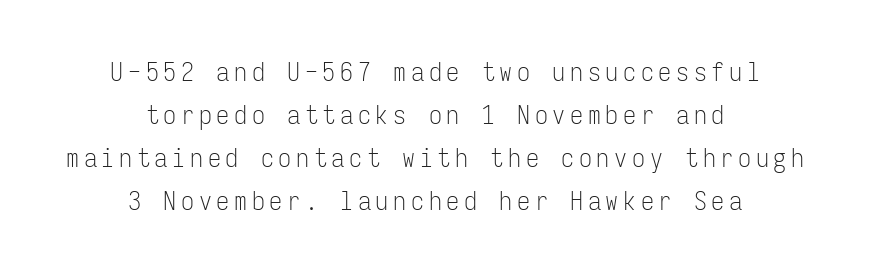
Q: Is the text bold? A: No.
Q: Is the text italic (slanted)? A: No, it is upright.
Q: Is the text underlined? A: No.
Q: How is the paragraph aligned? A: Centered.
Q: Is the spacing between lines tight, normal or loose? A: Normal.
